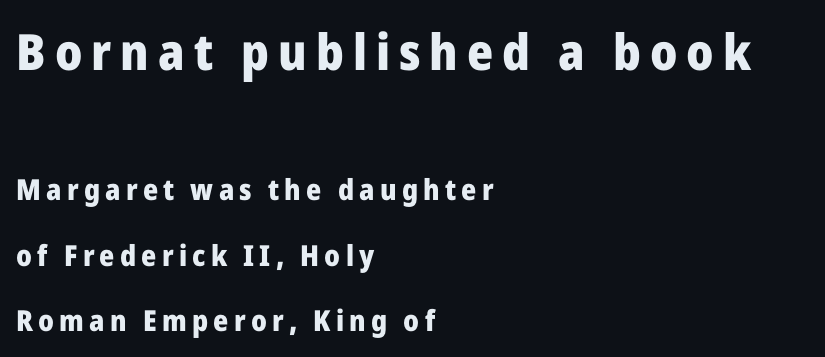
The vertical gap from one line to the next is large. The text block is weighted toward the left margin, trailing off unevenly rightward. A sans-serif font was chosen for this passage. Quick note: underline off. Is the type bold? Yes — the strokes are clearly thick and heavy. These two chunks differ in scale, with the top chunk taking the larger measure.
